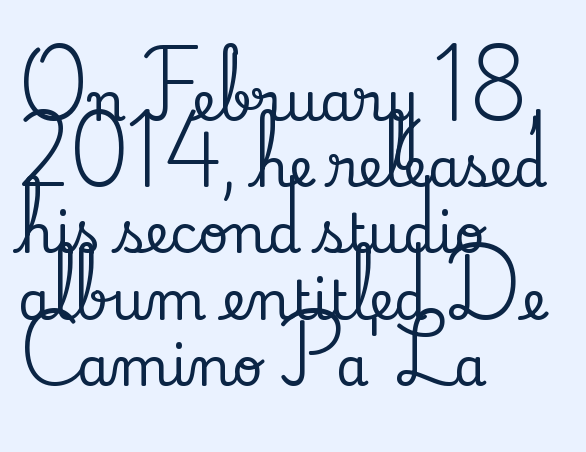
Q: Is the text italic (slanted)? A: No, it is upright.
Q: Is the typeface a serif or a sans-serif typeface? A: Serif.
Q: Is the text underlined? A: No.
Q: How is the paragraph aligned? A: Left-aligned.
Q: Is the spacing between letters normal or unusually wide? A: Normal.
Q: Is the spacing between lines tight, normal or loose? A: Normal.
Q: Width (condensed, normal, or wide)? A: Normal.
Q: Stroke contrast? A: Low.
Q: x-height? A: Small.
Q: Monospaced? A: No.
